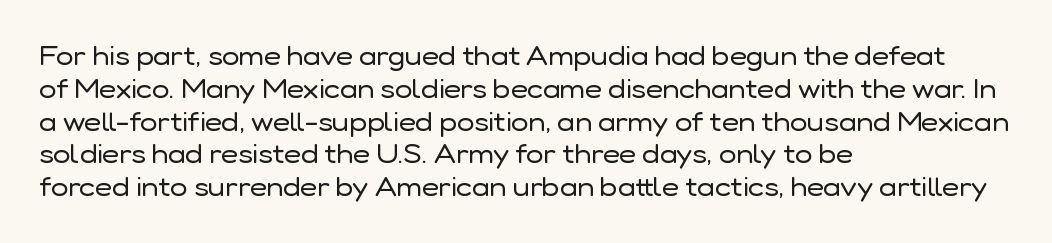
The image shows 26 px text type, upright; set left-aligned, normal line spacing (1.26x), normal letter spacing, not underlined.
